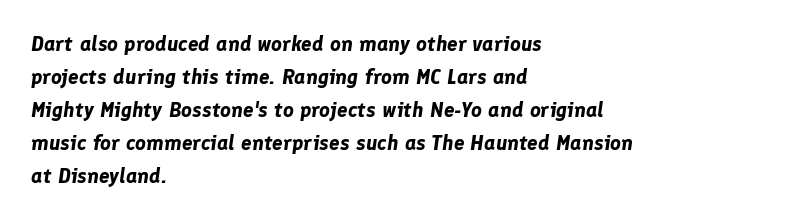
The image shows 21 px bold type, italic (leaning right); set left-aligned, normal line spacing (1.57x), normal letter spacing, not underlined.
